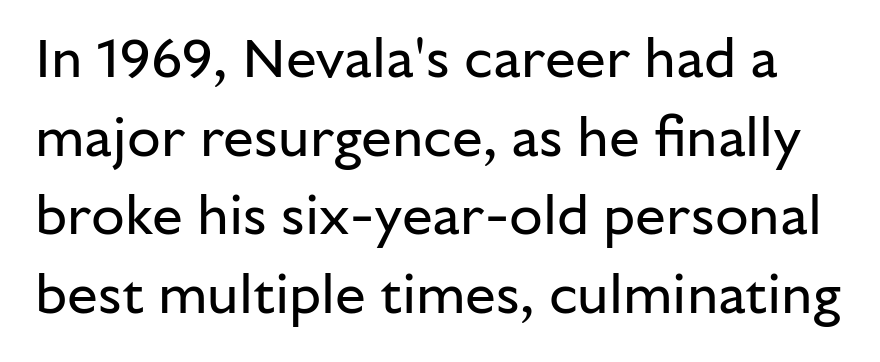
The image shows 55 px regular-weight sans-serif type, upright; set normal line spacing (1.43x), normal letter spacing, not underlined; low stroke contrast and a medium x-height.
